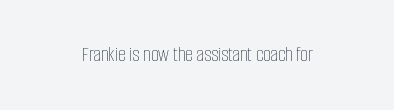
{"italic": "no", "bold": "no", "underline": "no", "align": "center", "letter_spacing": "normal", "letter_spacing_em": 0.0, "glyph_px": 21}
